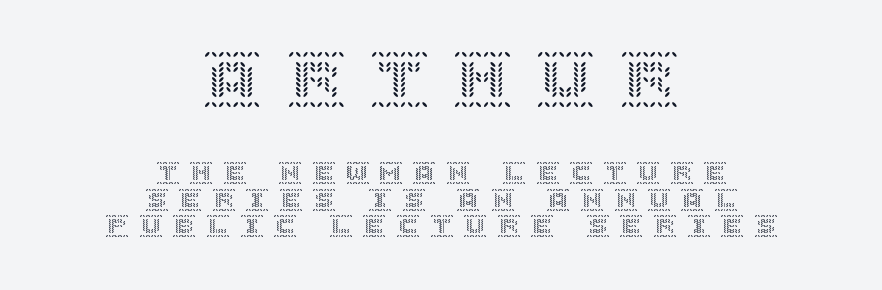
The lines are quadded center. The words here are not underlined. Italic? Not at all — the glyphs are vertical. Does extra space separate the letters? Yes, quite a lot of it.
